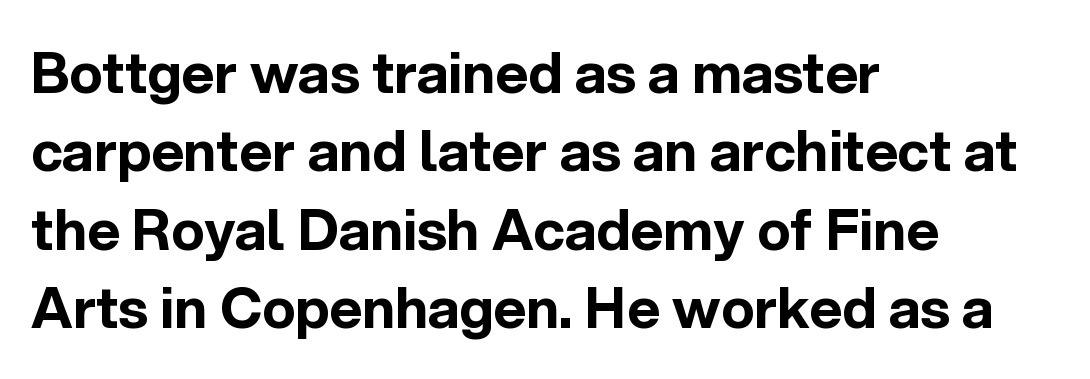
{"serif": "no", "italic": "no", "bold": "yes", "weight": "bold", "width": "normal", "x_height": "medium", "monospaced": "no", "underline": "no", "align": "left", "line_spacing": "normal", "line_spacing_ratio": 1.4, "letter_spacing": "normal", "letter_spacing_em": 0.0, "glyph_px": 56}
